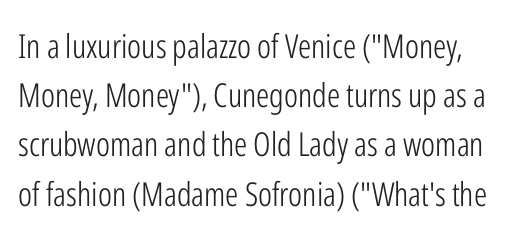
Q: Is the text bold? A: No.
Q: Is the text italic (slanted)? A: No, it is upright.
Q: Is the typeface a serif or a sans-serif typeface? A: Sans-serif.
Q: Is the text underlined? A: No.
Q: Is the spacing between letters normal or unusually wide? A: Normal.
Q: Is the spacing between lines tight, normal or loose? A: Normal.
Q: Width (condensed, normal, or wide)? A: Condensed.
Q: Stroke contrast? A: Low.
Q: x-height? A: Medium.
Q: Monospaced? A: No.
